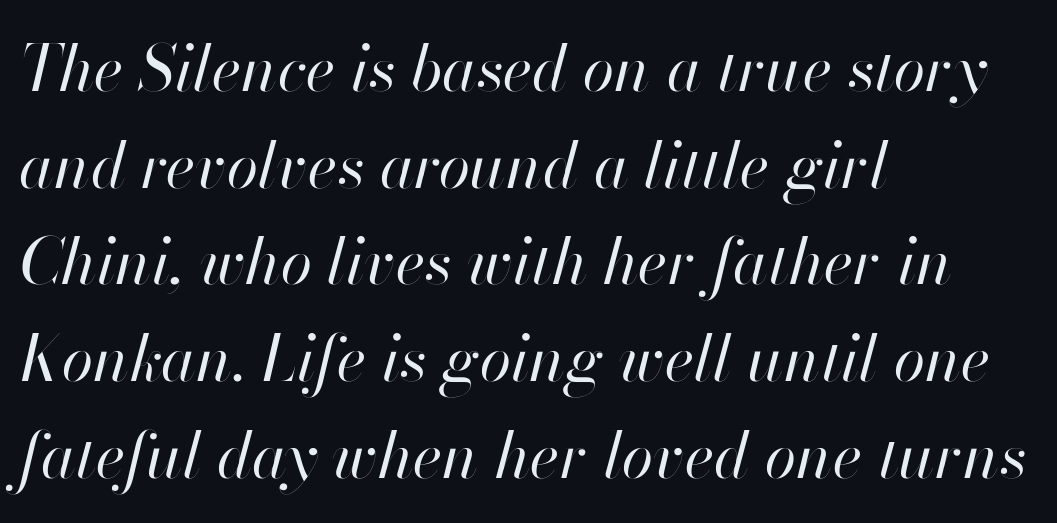
The image shows 64 px regular-weight type, italic (leaning right); set left-aligned, normal line spacing (1.51x), normal letter spacing, not underlined; high stroke contrast and a small x-height.
